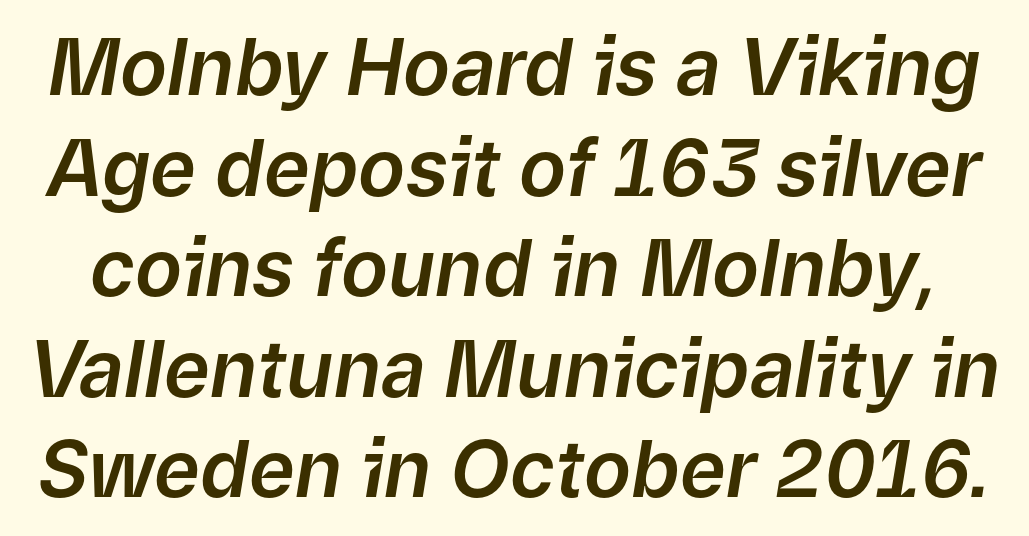
The image shows 78 px text type, italic (leaning right); set normal line spacing (1.29x), normal letter spacing, not underlined; low stroke contrast and a medium x-height.
